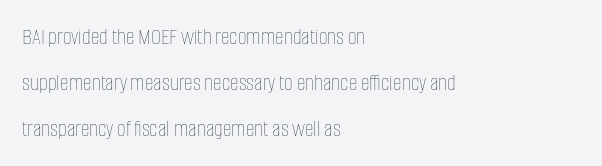
The image shows 24 px text type, upright; set left-aligned, loose line spacing (1.91x), normal letter spacing, not underlined.
